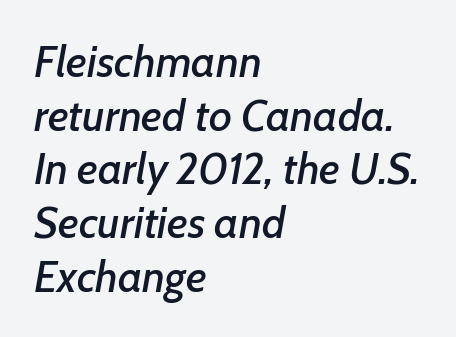
The image shows 44 px text type, italic (leaning right); set left-aligned, line spacing 1.22x, normal letter spacing, not underlined; low stroke contrast and a medium x-height.
